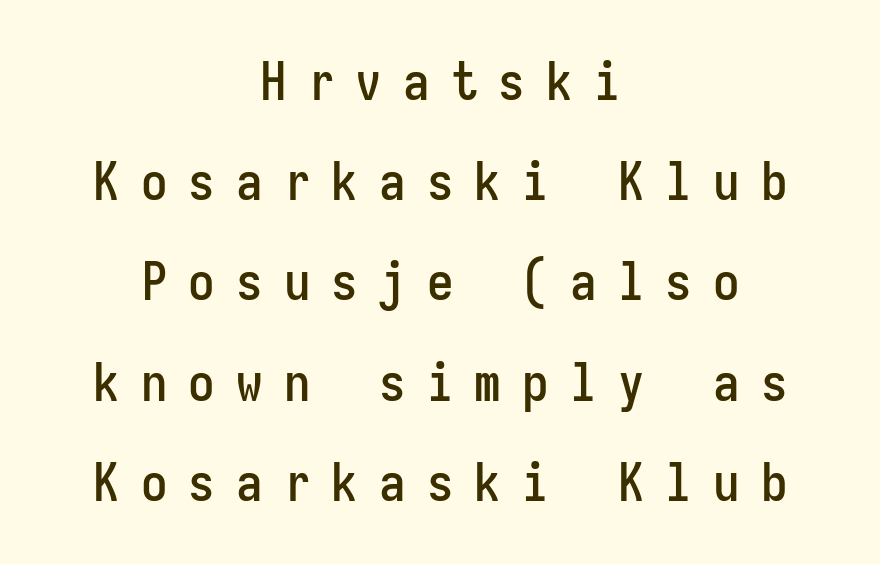
Display-style spreading of the glyphs; the letterfit is very open. Characters remain perfectly vertical along every line. Spacing verdict: monospaced, one width for all characters. This sample uses a sans-serif face. The string is rendered with underlining switched off. Every row of glyphs is offset so its center matches the block's center.
